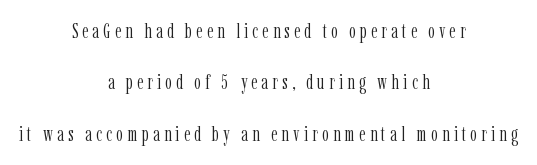
The image shows 21 px text type, upright; set centered, loose line spacing (2.45x), unusually wide letter spacing (+0.2 em), not underlined.
